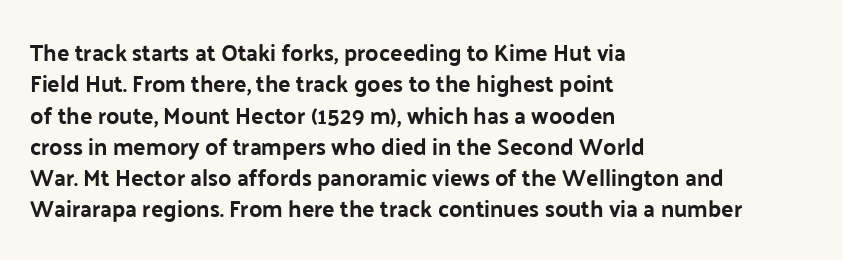
The image shows 23 px bold type, upright; set left-aligned, normal line spacing (1.36x), normal letter spacing, not underlined.
